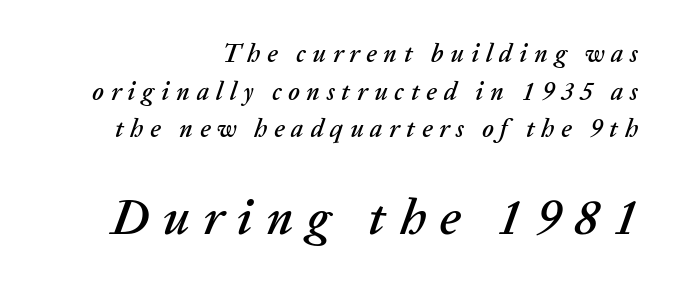
Q: Is the text italic (slanted)? A: Yes, it leans right by about 20 degrees.
Q: Is the text underlined? A: No.
Q: How is the paragraph aligned? A: Right-aligned.
Q: Is the spacing between letters normal or unusually wide? A: Unusually wide.
Q: Is the spacing between lines tight, normal or loose? A: Normal.
Q: Which block of text is set in a larger size, the first (top) or the second (bottom)? A: The second (bottom) one.
Q: Width (condensed, normal, or wide)? A: Normal.
Q: Stroke contrast? A: Low.
Q: x-height? A: Medium.
Q: Monospaced? A: No.
